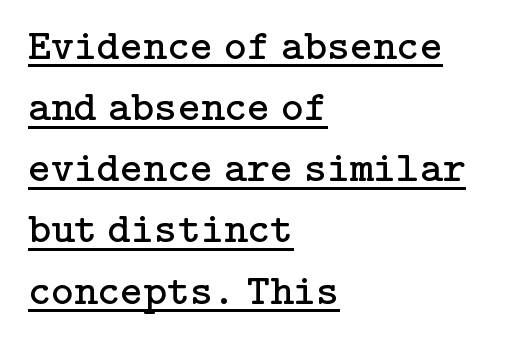
Q: Is the text bold? A: No.
Q: Is the text italic (slanted)? A: No, it is upright.
Q: Is the typeface a serif or a sans-serif typeface? A: Serif.
Q: Is the text underlined? A: Yes.
Q: How is the paragraph aligned? A: Left-aligned.
Q: Is the spacing between letters normal or unusually wide? A: Normal.
Q: Is the spacing between lines tight, normal or loose? A: Normal.
Q: Width (condensed, normal, or wide)? A: Normal.
Q: Stroke contrast? A: Low.
Q: x-height? A: Medium.
